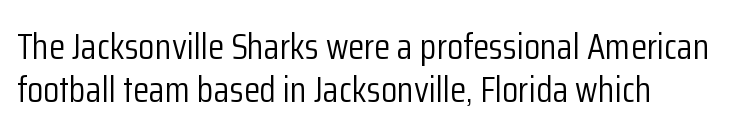
The image shows 37 px light, condensed sans-serif type, upright; set line spacing 1.17x, normal letter spacing, not underlined; low stroke contrast and a medium x-height.
